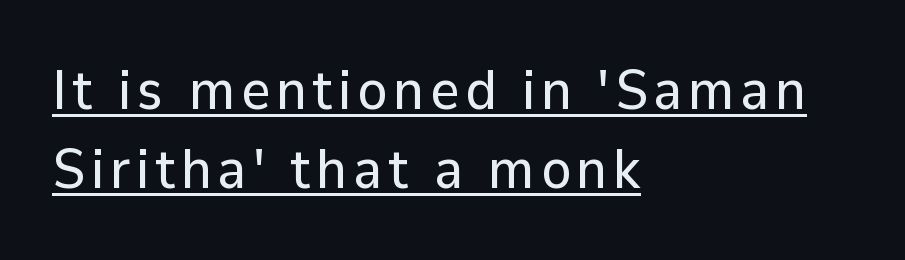
Summary of vertical rhythm: regular, with standard interline spacing. The face used here is proportionally spaced, like ordinary book or web type. Visually the block forms a straight wall on the left and a jagged coastline on the right. A continuous stroke trails under the words, as in a hyperlink.
